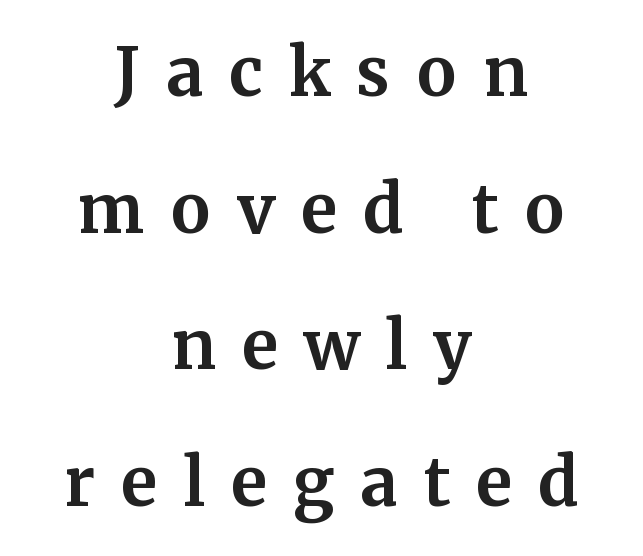
The image shows 66 px bold serif type, upright; set centered, loose line spacing (2.07x), unusually wide letter spacing (+0.39 em), not underlined; medium stroke contrast and a medium x-height.
